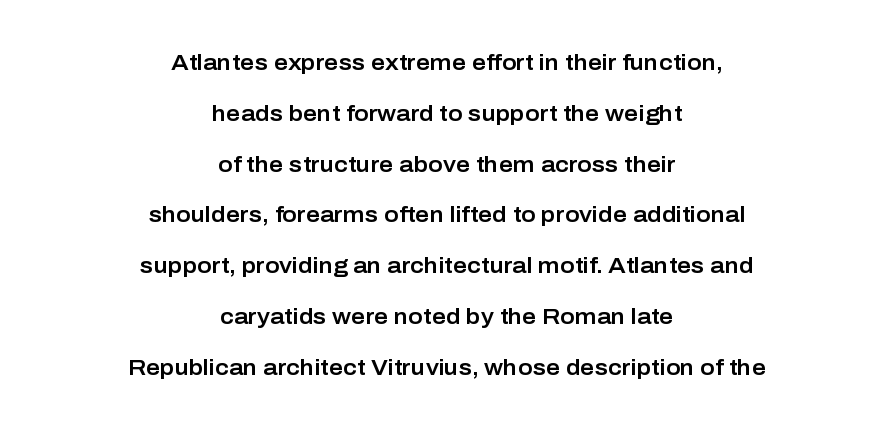
The line-height multiplier appears high, well above default. This sample uses an upright cut, with every glyph sitting square on the baseline. Every row of glyphs is offset so its center matches the block's center. Short note: letters normally spaced. Check under the words: just untouched page.
